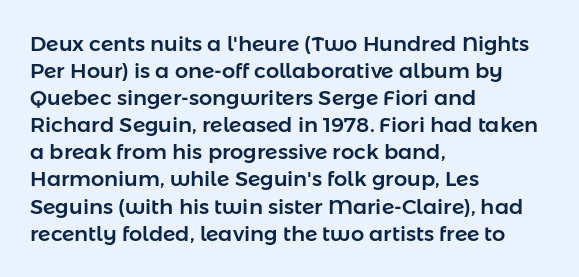
The image shows 21 px text type, upright; set left-aligned, normal line spacing (1.29x), normal letter spacing, not underlined.
